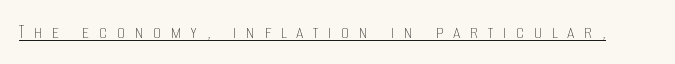
The image shows 21 px text type, upright; set unusually wide letter spacing (+0.45 em), underlined.
